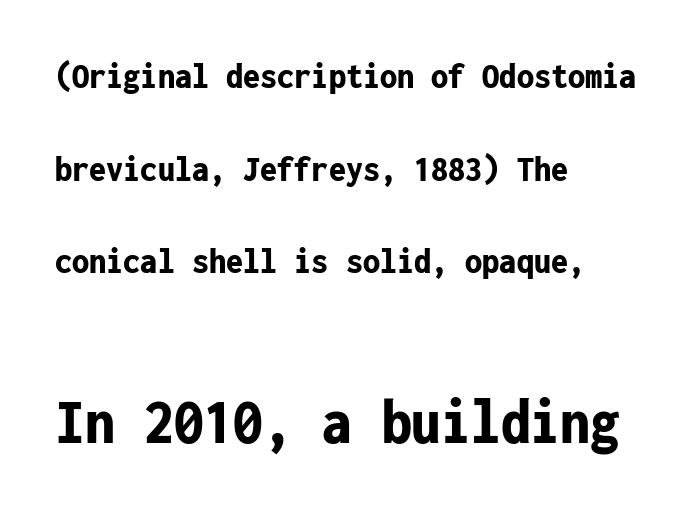
The image shows 66 px bold, condensed sans-serif type, upright, monospaced; set left-aligned, loose line spacing (2.44x), normal letter spacing, not underlined; the second (bottom) block is 1.74x larger; low stroke contrast and a medium x-height.
